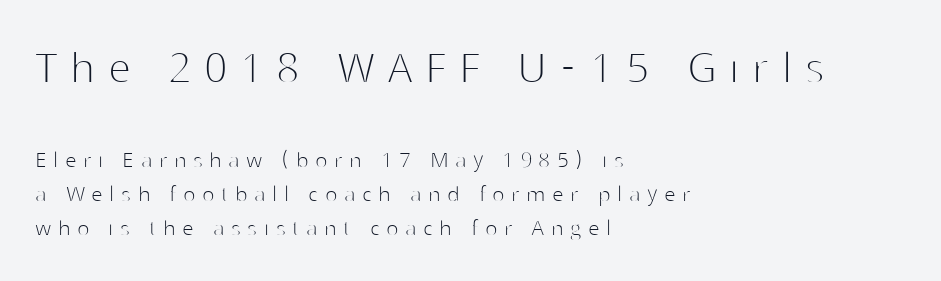
Q: Is the text bold? A: No.
Q: Is the text italic (slanted)? A: No, it is upright.
Q: Is the typeface a serif or a sans-serif typeface? A: Sans-serif.
Q: Is the text underlined? A: No.
Q: How is the paragraph aligned? A: Left-aligned.
Q: Is the spacing between letters normal or unusually wide? A: Unusually wide.
Q: Is the spacing between lines tight, normal or loose? A: Normal.
Q: Which block of text is set in a larger size, the first (top) or the second (bottom)? A: The first (top) one.
Q: Width (condensed, normal, or wide)? A: Normal.
Q: Stroke contrast? A: High.
Q: x-height? A: Medium.
Q: Monospaced? A: No.
